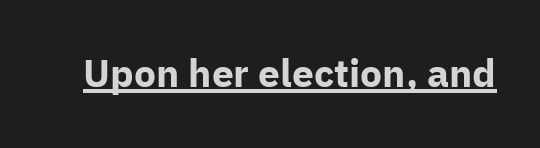
You'd pick this weight for a headline — it's a proper bold. Proportional: the letters do not fall into vertical columns. Is the letter spacing exaggerated? No — it looks like the ordinary default. Check where the strokes stop: nothing finishes them off — pure sans. A roman cut, with each character standing at attention. Glance below the letters and you will spot a drawn line.
